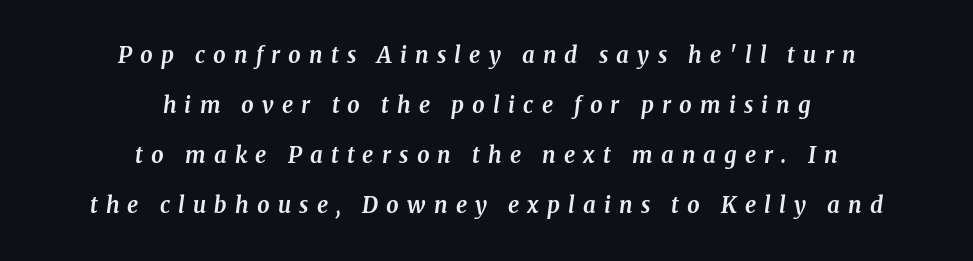
{"italic": "yes", "lean": "right", "slant_degrees": 8, "bold": "yes", "underline": "no", "align": "center", "line_spacing": "loose", "line_spacing_ratio": 2.28, "letter_spacing": "wide", "letter_spacing_em": 0.37, "glyph_px": 22}
